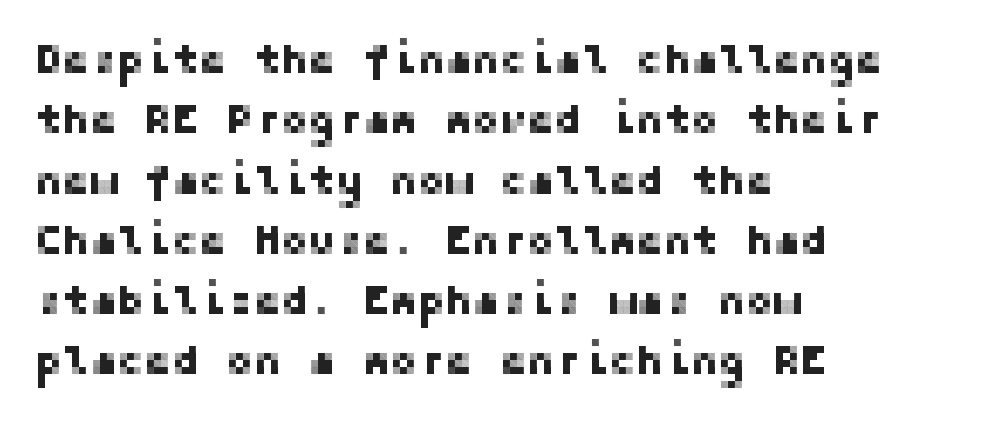
Q: Is the text italic (slanted)? A: No, it is upright.
Q: Is the typeface a serif or a sans-serif typeface? A: Sans-serif.
Q: Is the text underlined? A: No.
Q: How is the paragraph aligned? A: Left-aligned.
Q: Is the spacing between letters normal or unusually wide? A: Normal.
Q: Is the spacing between lines tight, normal or loose? A: Normal.
Q: Width (condensed, normal, or wide)? A: Normal.
Q: Stroke contrast? A: Low.
Q: x-height? A: Medium.
